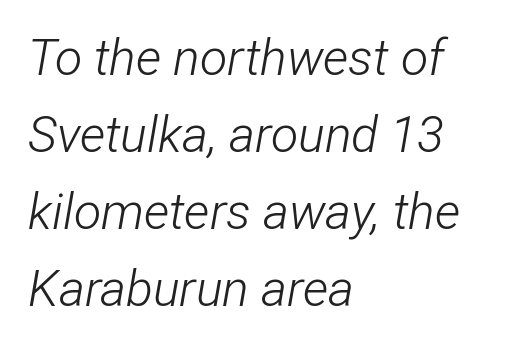
These lines are rendered in a variable-pitch font. Counters stay open thanks to moderate or lighter strokes. Leading: standard. Does extra space separate the letters? No, they use regular spacing. Decoration check: the copy has no underline. The ragged edge is on the right, which tells us the setting is flush left.
